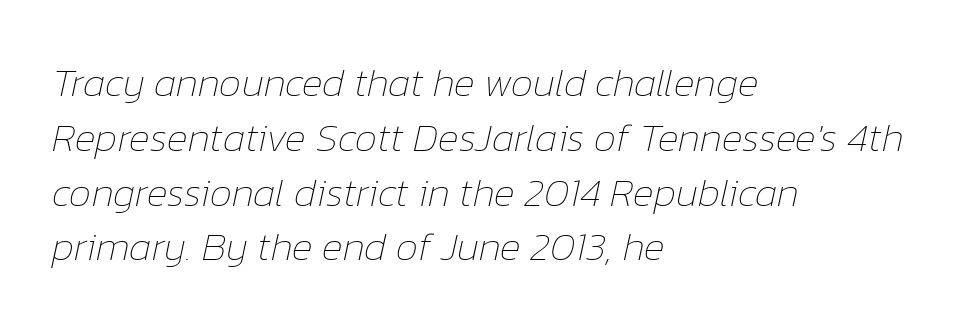
Q: Is the text bold? A: No.
Q: Is the text italic (slanted)? A: Yes, it leans right by about 12 degrees.
Q: Is the text underlined? A: No.
Q: How is the paragraph aligned? A: Left-aligned.
Q: Is the spacing between letters normal or unusually wide? A: Normal.
Q: Is the spacing between lines tight, normal or loose? A: Normal.
Q: Width (condensed, normal, or wide)? A: Normal.
Q: Stroke contrast? A: Low.
Q: x-height? A: Medium.
Q: Monospaced? A: No.
